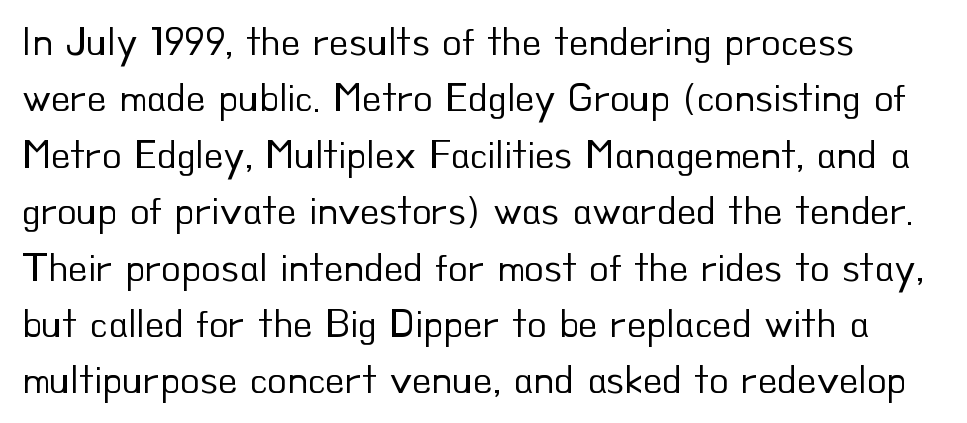
{"serif": "no", "italic": "no", "bold": "no", "weight": "regular", "width": "normal", "stroke_contrast": "low", "x_height": "small", "monospaced": "no", "underline": "no", "line_spacing": "normal", "line_spacing_ratio": 1.41, "letter_spacing": "normal", "letter_spacing_em": 0.0, "glyph_px": 40}
